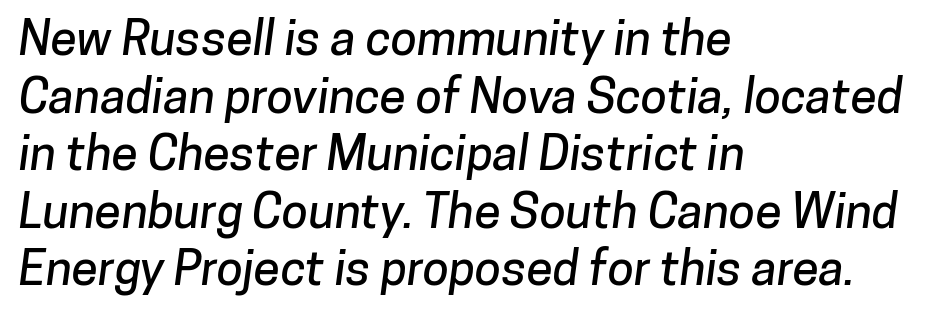
{"serif": "no", "width": "normal", "stroke_contrast": "low", "x_height": "medium", "monospaced": "no", "underline": "no", "align": "left", "line_spacing_ratio": 1.2, "letter_spacing": "normal", "letter_spacing_em": 0.0, "glyph_px": 48}
